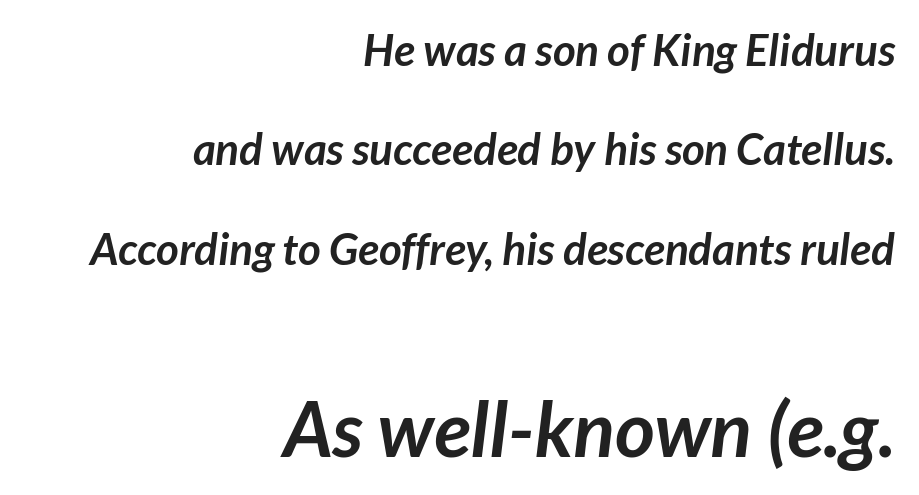
Is the letter spacing exaggerated? No — it looks like the ordinary default. Horizontally, the lines are justified to the trailing edge only. The rendering uses a large line-height, opening up the rows. Larger block? The one below; the one above is distinctly smaller. This rendering features lettering with no underline. Here the designer chose a conventional face with non-uniform glyph widths.
